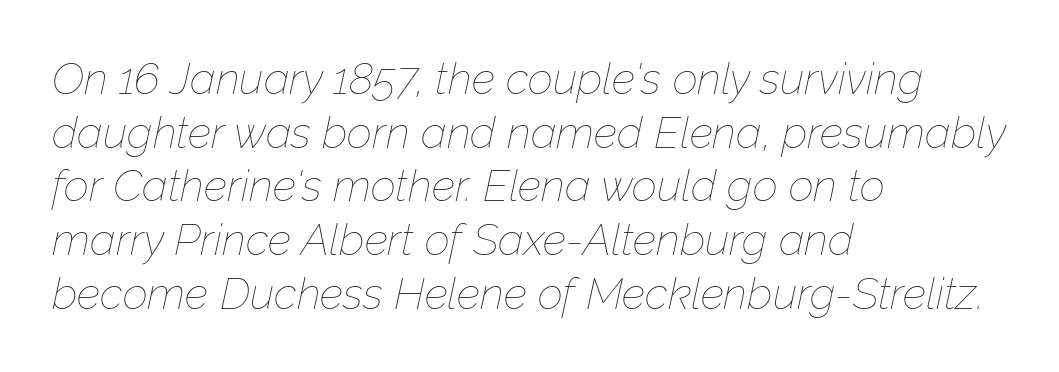
{"italic": "yes", "lean": "right", "slant_degrees": 12, "bold": "no", "weight": "thin", "width": "normal", "stroke_contrast": "low", "x_height": "medium", "monospaced": "no", "underline": "no", "align": "left", "line_spacing_ratio": 1.22, "letter_spacing": "normal", "letter_spacing_em": 0.0, "glyph_px": 44}
